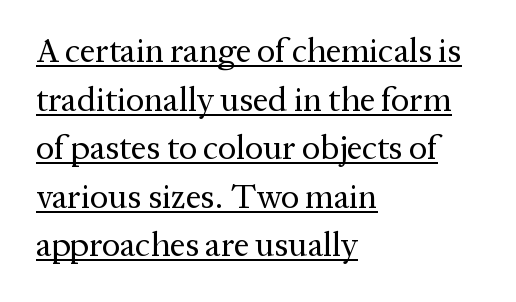
{"serif": "yes", "italic": "no", "bold": "no", "weight": "regular", "width": "normal", "stroke_contrast": "medium", "x_height": "medium", "monospaced": "no", "underline": "yes", "align": "left", "line_spacing": "normal", "line_spacing_ratio": 1.43, "letter_spacing": "normal", "letter_spacing_em": 0.0, "glyph_px": 34}
